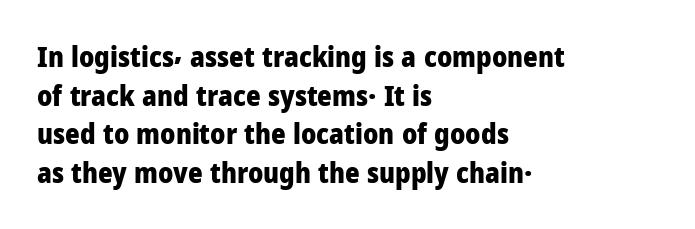
Where is the straight margin? On the left. Looks like regular typesetting: each glyph gets only the width it needs. The space between consecutive lines is moderate. Short note: letters normally spaced. These lines carry a lot of weight — the face is fully bold.
